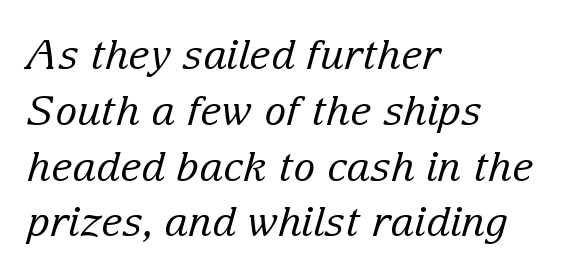
{"serif": "yes", "italic": "yes", "lean": "right", "slant_degrees": 15, "bold": "no", "weight": "regular", "width": "normal", "stroke_contrast": "low", "x_height": "medium", "monospaced": "no", "underline": "no", "align": "left", "line_spacing": "normal", "line_spacing_ratio": 1.36, "letter_spacing": "normal", "letter_spacing_em": 0.0, "glyph_px": 41}
